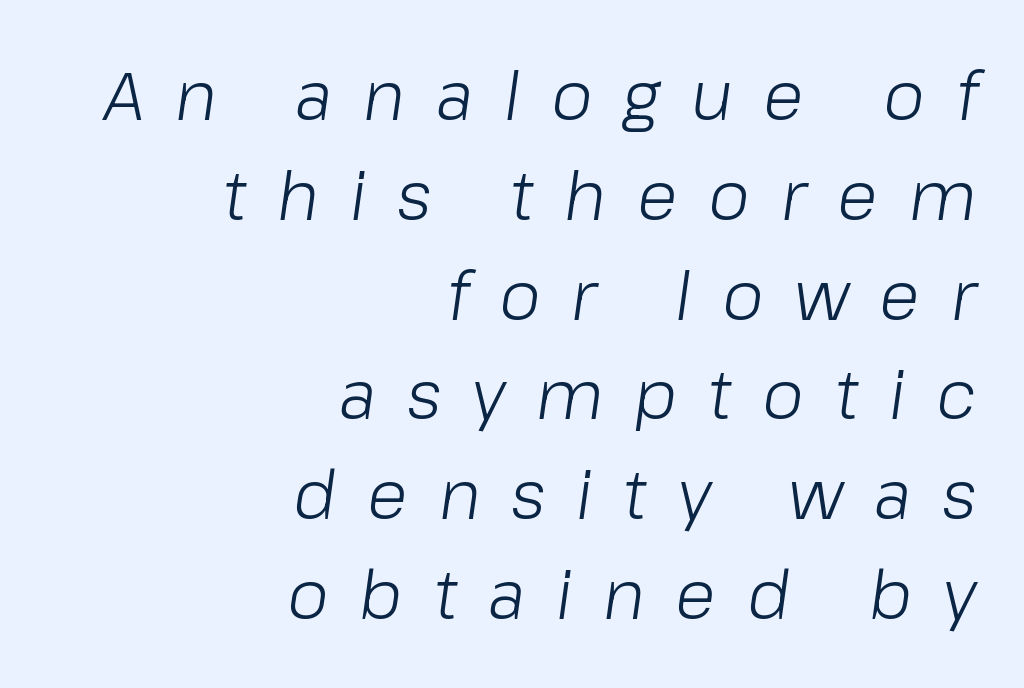
Q: Is the text bold? A: No.
Q: Is the text italic (slanted)? A: Yes, it leans right by about 8 degrees.
Q: Is the text underlined? A: No.
Q: How is the paragraph aligned? A: Right-aligned.
Q: Is the spacing between letters normal or unusually wide? A: Unusually wide.
Q: Is the spacing between lines tight, normal or loose? A: Normal.
Q: Width (condensed, normal, or wide)? A: Normal.
Q: Stroke contrast? A: Low.
Q: x-height? A: Medium.
Q: Monospaced? A: No.
